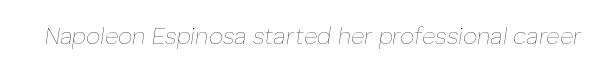
{"italic": "yes", "lean": "right", "slant_degrees": 8, "bold": "no", "underline": "no", "letter_spacing": "normal", "letter_spacing_em": 0.0, "glyph_px": 23}
